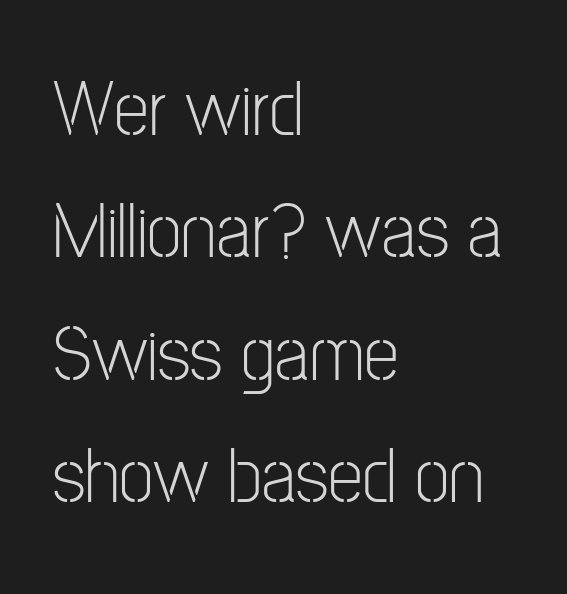
{"serif": "no", "italic": "no", "bold": "no", "weight": "light", "width": "condensed", "stroke_contrast": "low", "x_height": "medium", "monospaced": "no", "underline": "no", "align": "left", "line_spacing": "normal", "line_spacing_ratio": 1.55, "letter_spacing": "normal", "letter_spacing_em": 0.0, "glyph_px": 79}
